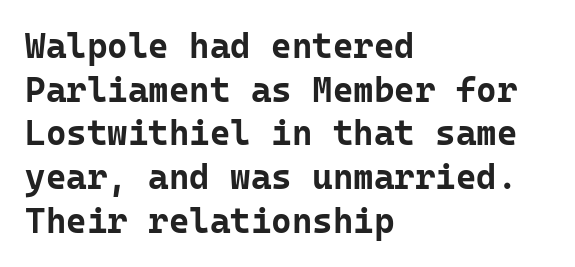
The image shows 35 px bold sans-serif type, upright, monospaced; set left-aligned, normal line spacing (1.25x), normal letter spacing, not underlined; low stroke contrast and a medium x-height.
